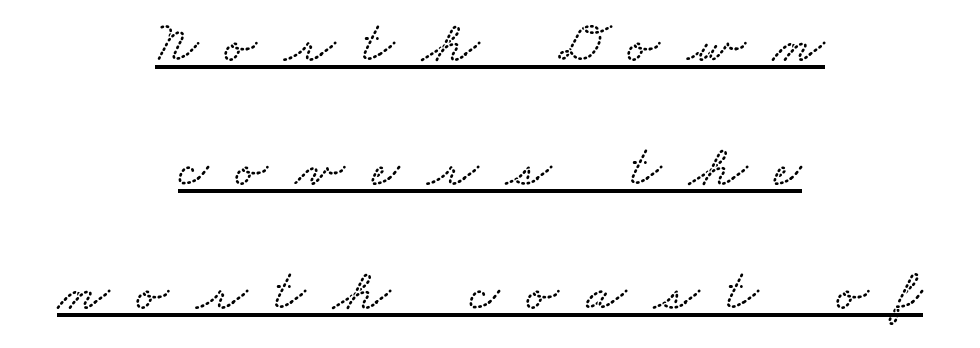
The image shows 59 px wide type; set centered, loose line spacing (2.1x), unusually wide letter spacing (+0.47 em), underlined; low stroke contrast and a small x-height.
